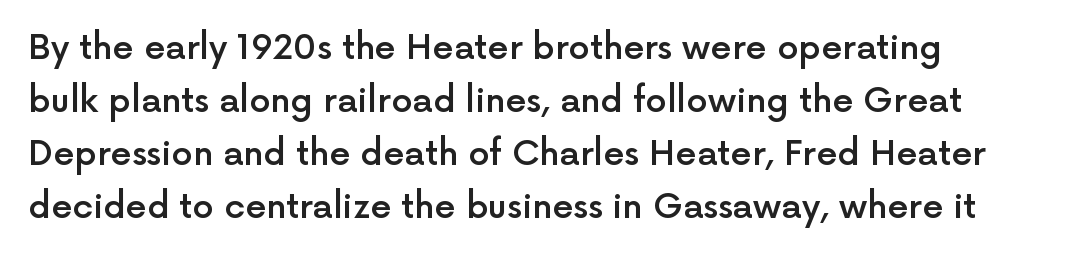
{"serif": "no", "italic": "no", "bold": "semi", "weight": "semibold", "width": "normal", "x_height": "medium", "monospaced": "no", "underline": "no", "line_spacing": "normal", "line_spacing_ratio": 1.56, "letter_spacing": "normal", "letter_spacing_em": 0.0, "glyph_px": 34}
